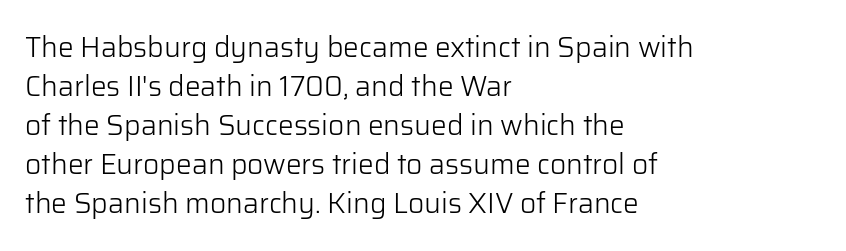
Q: Is the text bold? A: No.
Q: Is the text italic (slanted)? A: No, it is upright.
Q: Is the typeface a serif or a sans-serif typeface? A: Sans-serif.
Q: Is the text underlined? A: No.
Q: How is the paragraph aligned? A: Left-aligned.
Q: Is the spacing between letters normal or unusually wide? A: Normal.
Q: Is the spacing between lines tight, normal or loose? A: Normal.
Q: Width (condensed, normal, or wide)? A: Normal.
Q: Stroke contrast? A: Low.
Q: x-height? A: Medium.
Q: Monospaced? A: No.
